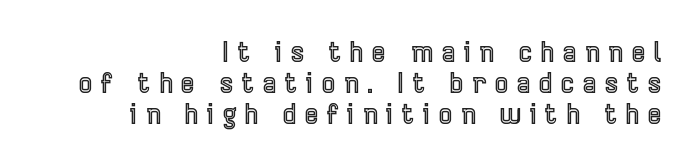
Q: Is the text italic (slanted)? A: No, it is upright.
Q: Is the text underlined? A: No.
Q: How is the paragraph aligned? A: Right-aligned.
Q: Is the spacing between letters normal or unusually wide? A: Unusually wide.
Q: Is the spacing between lines tight, normal or loose? A: Tight.
Q: Width (condensed, normal, or wide)? A: Condensed.
Q: x-height? A: Medium.
Q: Monospaced? A: No.
